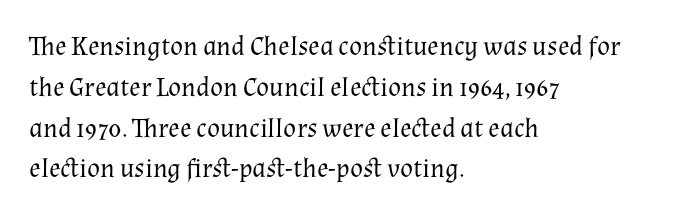
The passage shown stacks its lines at a standard gap. Plain, unruled lines of type. Summary of weight: not heavy and not bold. The rendering keeps characters at their native spacing. Notice how the stems are strictly vertical — no italics here.
